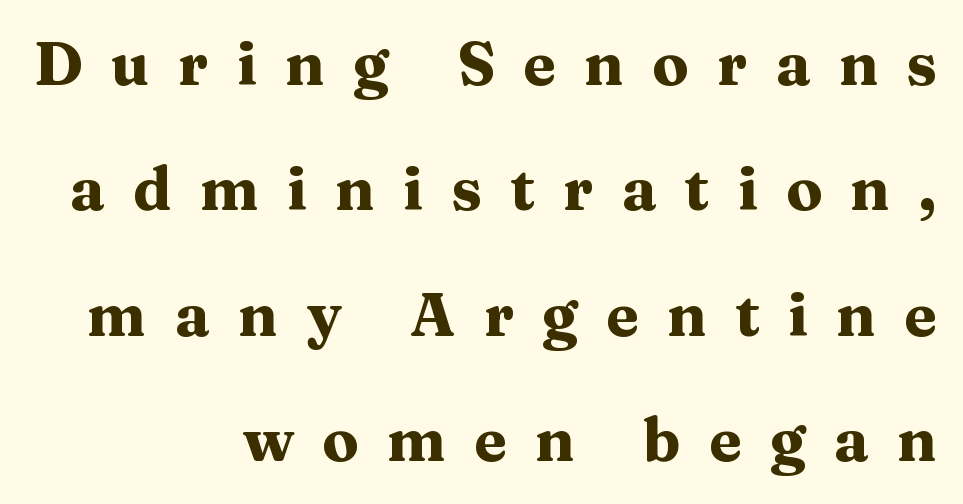
A typesetter would call this proportional, since set widths differ per character. Caption: bold face, heavy strokes. This is the regular roman posture of the typeface. The gap between lines stays unmarked.
